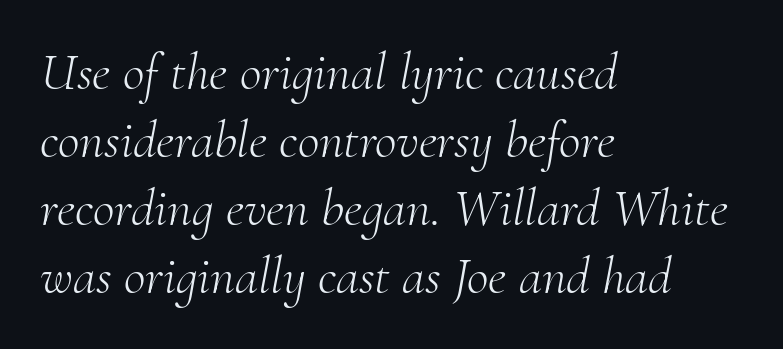
The image shows 53 px light serif type, italic (leaning right); set left-aligned, normal line spacing (1.28x), normal letter spacing, not underlined; medium stroke contrast and a small x-height.
